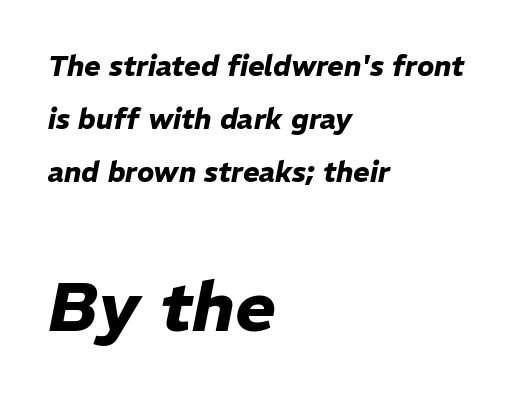
The image shows 69 px heavy type, italic (leaning right); set left-aligned, loose line spacing (1.9x), normal letter spacing, not underlined; the second (bottom) block is 2.46x larger; low stroke contrast and a medium x-height.
